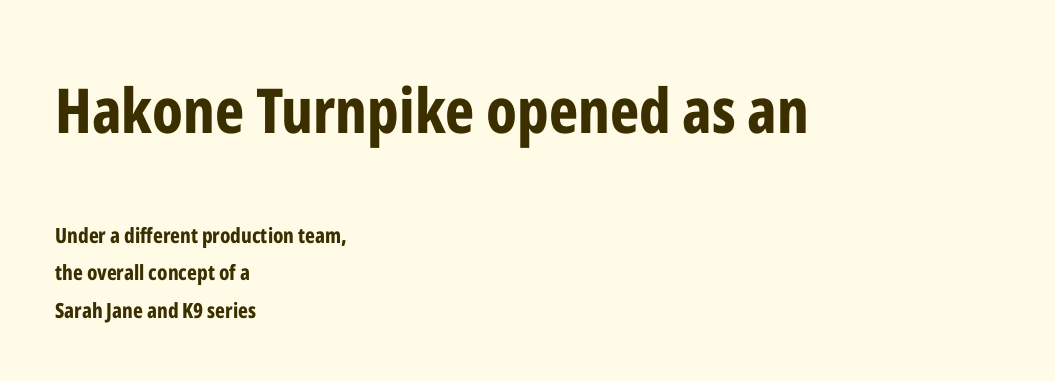
{"serif": "no", "italic": "no", "bold": "yes", "weight": "bold", "width": "condensed", "stroke_contrast": "low", "x_height": "medium", "monospaced": "no", "underline": "no", "align": "left", "line_spacing_ratio": 1.79, "letter_spacing": "normal", "letter_spacing_em": 0.0, "larger_block": "first", "size_ratio": 2.95, "glyph_px": 62}
